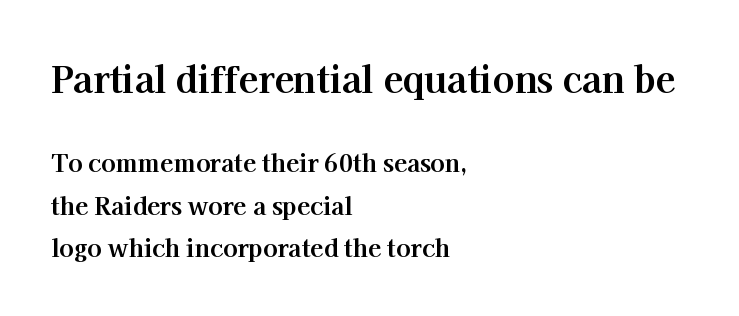
Q: Is the text bold? A: Yes.
Q: Is the text italic (slanted)? A: No, it is upright.
Q: Is the typeface a serif or a sans-serif typeface? A: Serif.
Q: Is the text underlined? A: No.
Q: How is the paragraph aligned? A: Left-aligned.
Q: Is the spacing between letters normal or unusually wide? A: Normal.
Q: Which block of text is set in a larger size, the first (top) or the second (bottom)? A: The first (top) one.
Q: Width (condensed, normal, or wide)? A: Normal.
Q: Stroke contrast? A: High.
Q: x-height? A: Medium.
Q: Monospaced? A: No.
